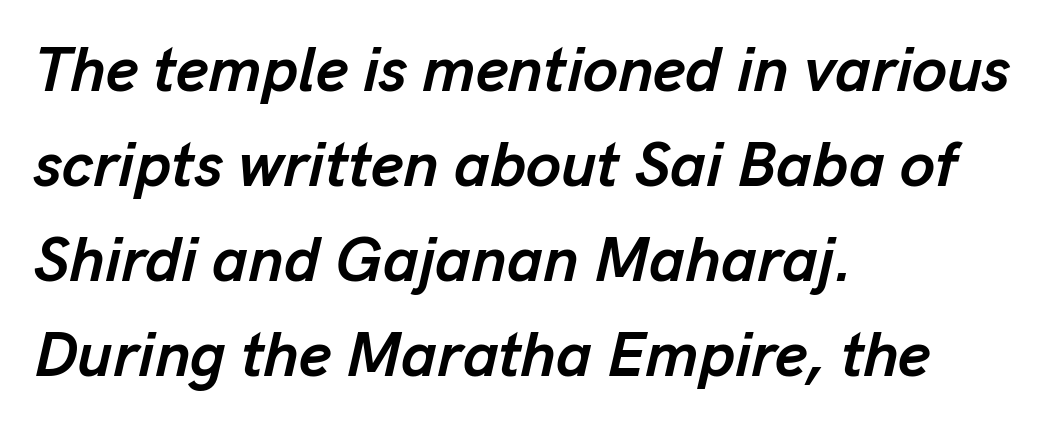
The image shows 63 px semibold type, italic (leaning right); set left-aligned, normal line spacing (1.51x), normal letter spacing, not underlined; low stroke contrast and a medium x-height.
